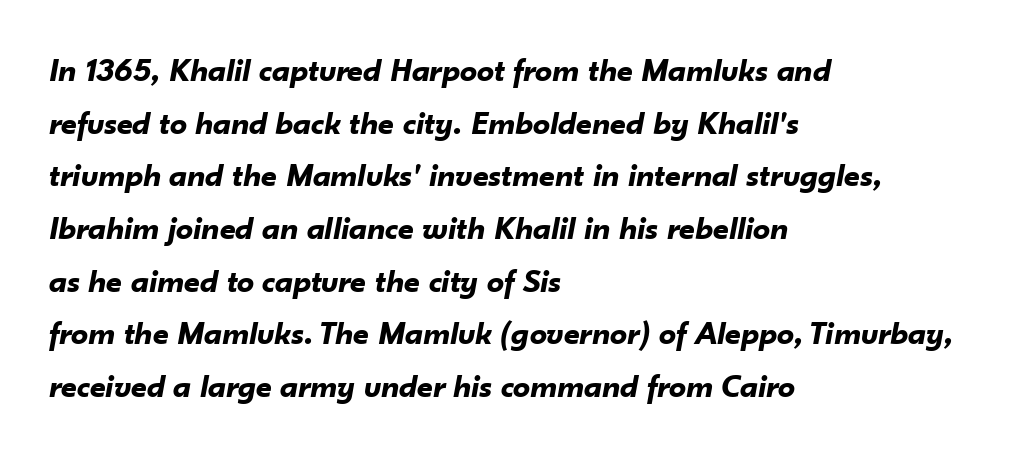
The image shows 34 px bold type, italic (leaning right); set left-aligned, normal line spacing (1.55x), normal letter spacing, not underlined; low stroke contrast and a small x-height.
